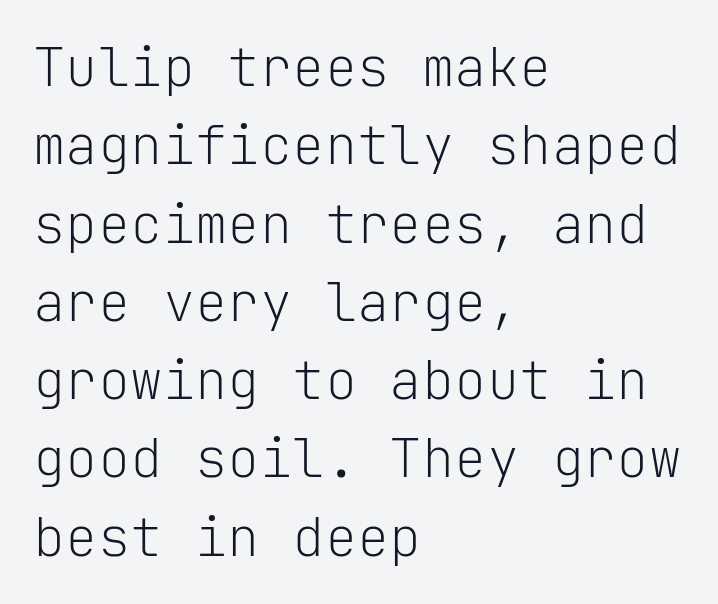
Letters rest on an invisible, unmarked baseline. Does the copy run flush right? No — it runs flush left. The passage shown is typed in a monospace face where columns stay perfectly aligned. You can tell from the bare stems that sans-serif type was used. The characters are drawn with everyday or finer stroke widths.
